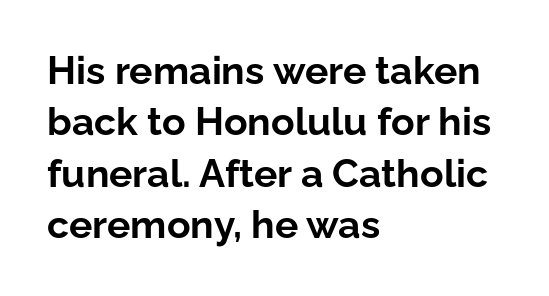
Notice how the stems are strictly vertical — no italics here. The letterforms sit shoulder to shoulder at normal distance. Letters rest on an invisible, unmarked baseline. The passage shown is emphatically bold. Each letter keeps its own natural width here, so spacing adapts to shape. Are there feet on the stems? There aren't — it's a sans.
